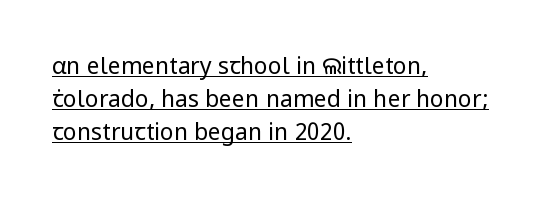
{"italic": "no", "bold": "no", "underline": "yes", "align": "left", "line_spacing": "normal", "line_spacing_ratio": 1.43, "letter_spacing": "normal", "letter_spacing_em": 0.0, "glyph_px": 23}
